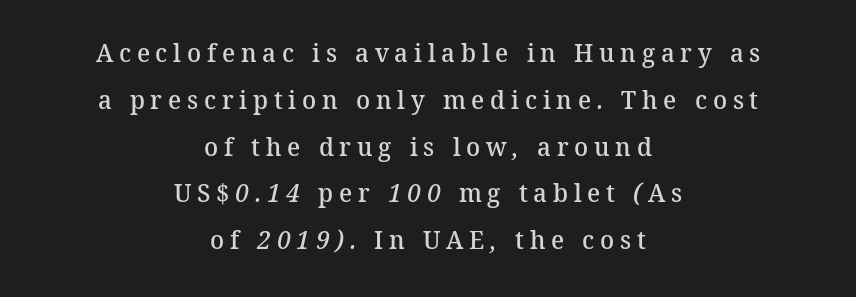
{"bold": "semi", "underline": "no", "align": "center", "line_spacing_ratio": 1.8, "letter_spacing": "wide", "letter_spacing_em": 0.22, "glyph_px": 26}
